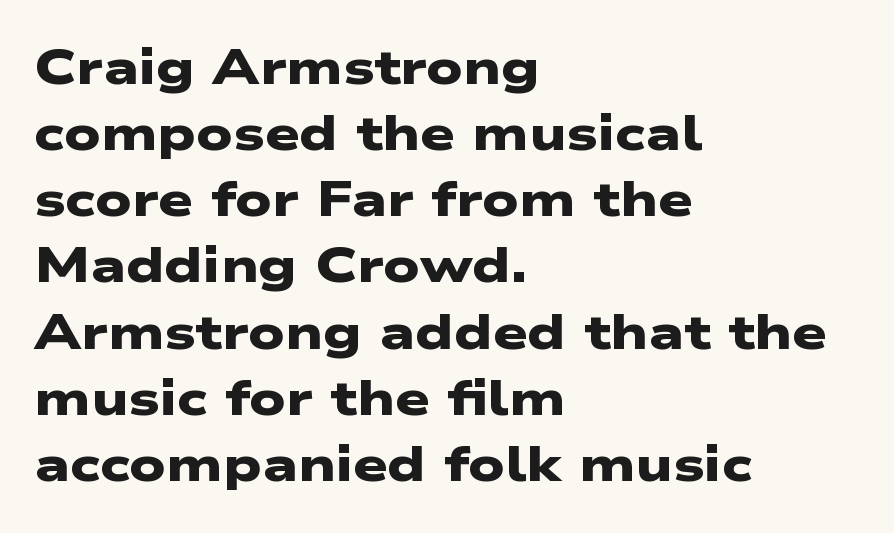
The image shows 49 px heavy, wide sans-serif type; set left-aligned, normal line spacing (1.35x), normal letter spacing, not underlined; low stroke contrast and a medium x-height.
